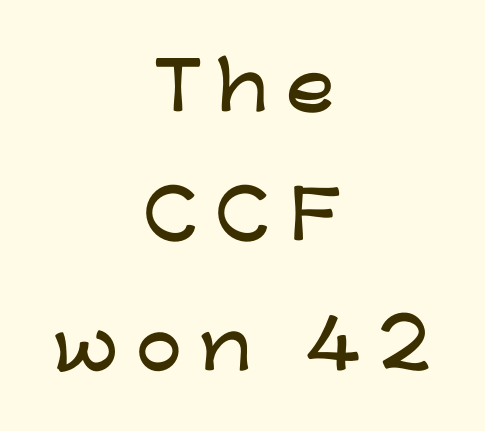
{"serif": "no", "italic": "no", "width": "wide", "stroke_contrast": "low", "x_height": "medium", "monospaced": "no", "underline": "no", "align": "center", "line_spacing": "loose", "line_spacing_ratio": 1.99, "letter_spacing": "wide", "letter_spacing_em": 0.27, "glyph_px": 65}
